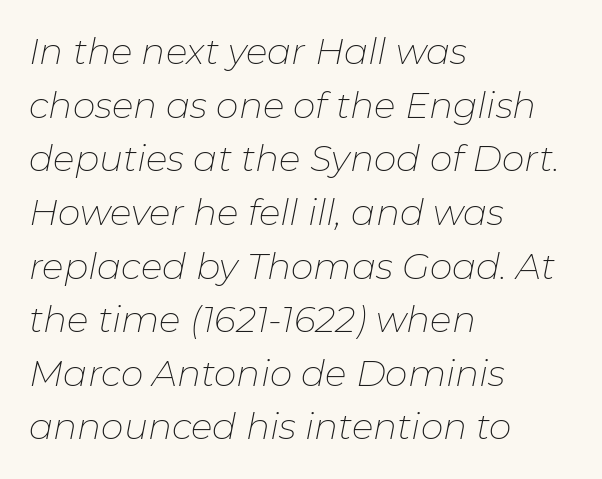
{"italic": "yes", "lean": "right", "slant_degrees": 11, "bold": "no", "weight": "thin", "width": "normal", "stroke_contrast": "low", "x_height": "medium", "monospaced": "no", "underline": "no", "align": "left", "line_spacing": "normal", "line_spacing_ratio": 1.49, "letter_spacing": "normal", "letter_spacing_em": 0.0, "glyph_px": 36}
